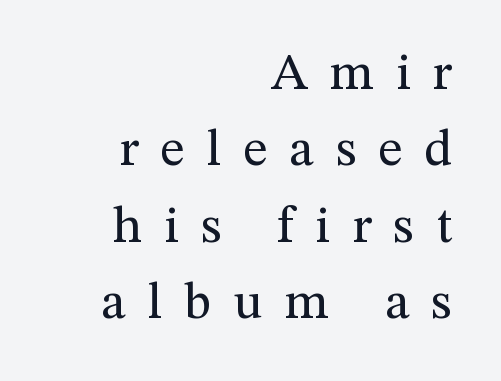
Each new line begins a customary step beneath the previous one. Honestly, there is no underline to notice here at all. Reading down the block, your eye finds every line finishing at a fixed right position. The face used here is rendered with a markedly widened letterfit.
